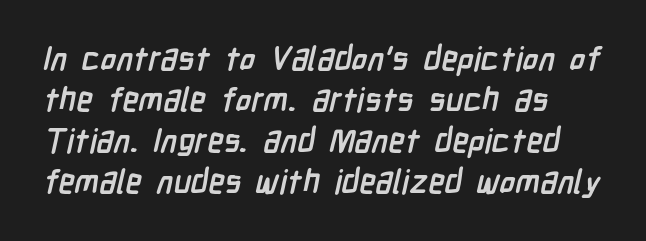
Q: Is the text bold? A: Yes.
Q: Is the typeface a serif or a sans-serif typeface? A: Sans-serif.
Q: Is the text underlined? A: No.
Q: How is the paragraph aligned? A: Left-aligned.
Q: Is the spacing between letters normal or unusually wide? A: Normal.
Q: Width (condensed, normal, or wide)? A: Condensed.
Q: Stroke contrast? A: Low.
Q: x-height? A: Medium.
Q: Monospaced? A: No.
